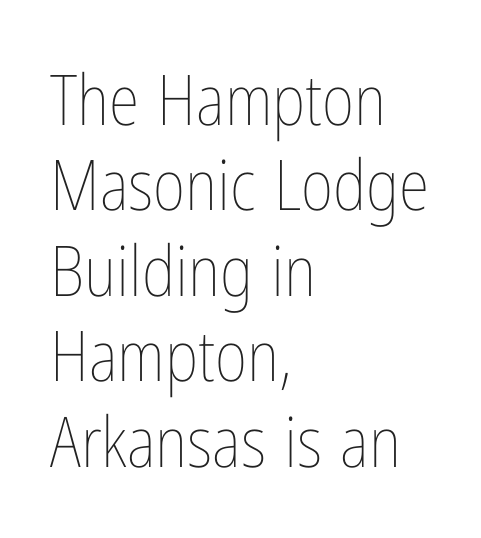
{"italic": "no", "bold": "no", "weight": "thin", "width": "condensed", "stroke_contrast": "low", "x_height": "medium", "monospaced": "no", "underline": "no", "align": "left", "line_spacing_ratio": 1.22, "letter_spacing": "normal", "letter_spacing_em": 0.0, "glyph_px": 70}
